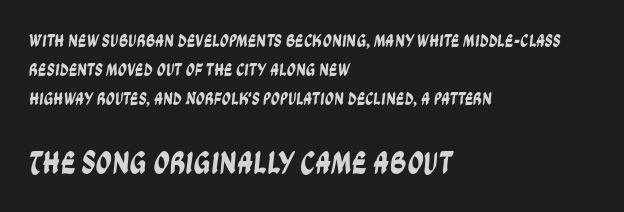
Q: Is the typeface a serif or a sans-serif typeface? A: Sans-serif.
Q: Is the text underlined? A: No.
Q: How is the paragraph aligned? A: Left-aligned.
Q: Is the spacing between letters normal or unusually wide? A: Normal.
Q: Is the spacing between lines tight, normal or loose? A: Normal.
Q: Which block of text is set in a larger size, the first (top) or the second (bottom)? A: The second (bottom) one.
Q: Width (condensed, normal, or wide)? A: Condensed.
Q: Stroke contrast? A: Low.
Q: x-height? A: Large.
Q: Monospaced? A: No.
